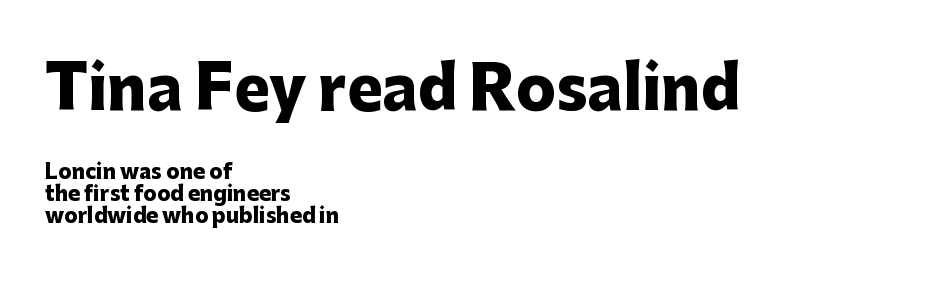
Q: Is the text bold? A: Yes.
Q: Is the text italic (slanted)? A: No, it is upright.
Q: Is the typeface a serif or a sans-serif typeface? A: Sans-serif.
Q: Is the text underlined? A: No.
Q: How is the paragraph aligned? A: Left-aligned.
Q: Is the spacing between letters normal or unusually wide? A: Normal.
Q: Is the spacing between lines tight, normal or loose? A: Tight.
Q: Which block of text is set in a larger size, the first (top) or the second (bottom)? A: The first (top) one.
Q: Width (condensed, normal, or wide)? A: Normal.
Q: Stroke contrast? A: Low.
Q: x-height? A: Medium.
Q: Monospaced? A: No.
